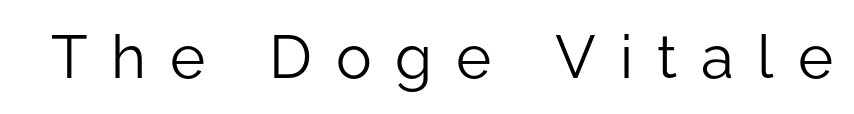
{"serif": "no", "italic": "no", "bold": "no", "weight": "light", "width": "normal", "stroke_contrast": "low", "x_height": "medium", "monospaced": "no", "underline": "no", "letter_spacing": "wide", "letter_spacing_em": 0.4, "glyph_px": 60}
